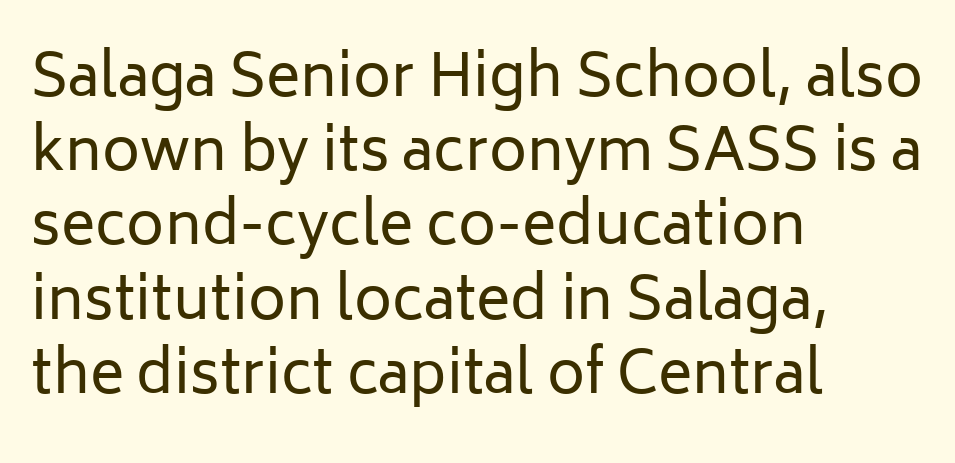
{"serif": "no", "italic": "no", "bold": "no", "weight": "regular", "width": "normal", "stroke_contrast": "low", "x_height": "medium", "monospaced": "no", "underline": "no", "align": "left", "line_spacing": "normal", "line_spacing_ratio": 1.28, "letter_spacing": "normal", "letter_spacing_em": 0.0, "glyph_px": 58}
